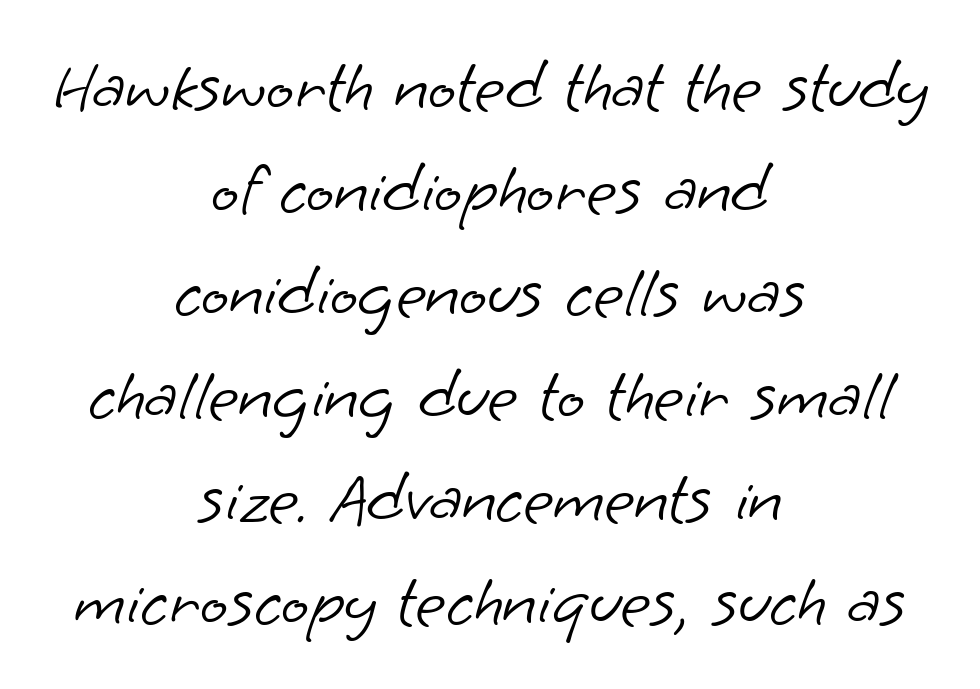
Stroke terminals: plain, sans-serif. Students, note that the glyphs here touch the page at normal intervals. Is the block centered? Yes — each line is placed symmetrically about the middle. Quick note: interline space is typical. Lines of text with bare space underneath.
